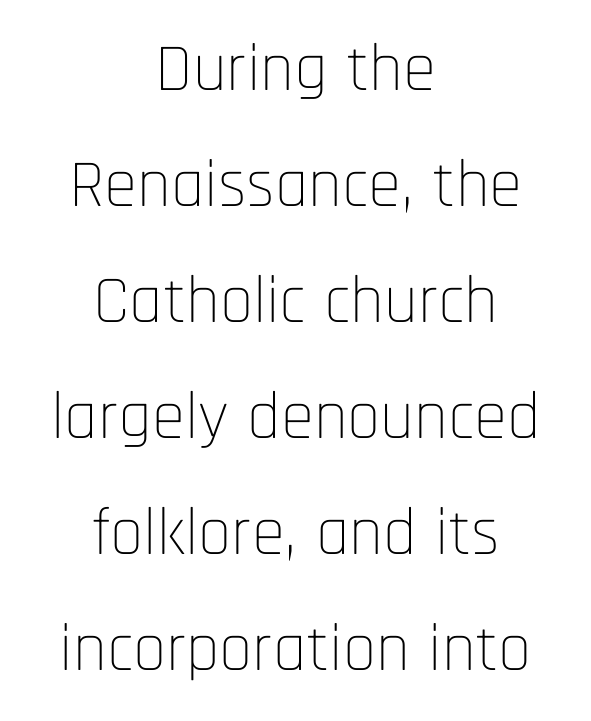
Q: Is the text bold? A: No.
Q: Is the text italic (slanted)? A: No, it is upright.
Q: Is the typeface a serif or a sans-serif typeface? A: Sans-serif.
Q: Is the text underlined? A: No.
Q: How is the paragraph aligned? A: Centered.
Q: Is the spacing between letters normal or unusually wide? A: Normal.
Q: Width (condensed, normal, or wide)? A: Condensed.
Q: Stroke contrast? A: Low.
Q: x-height? A: Large.
Q: Monospaced? A: No.
